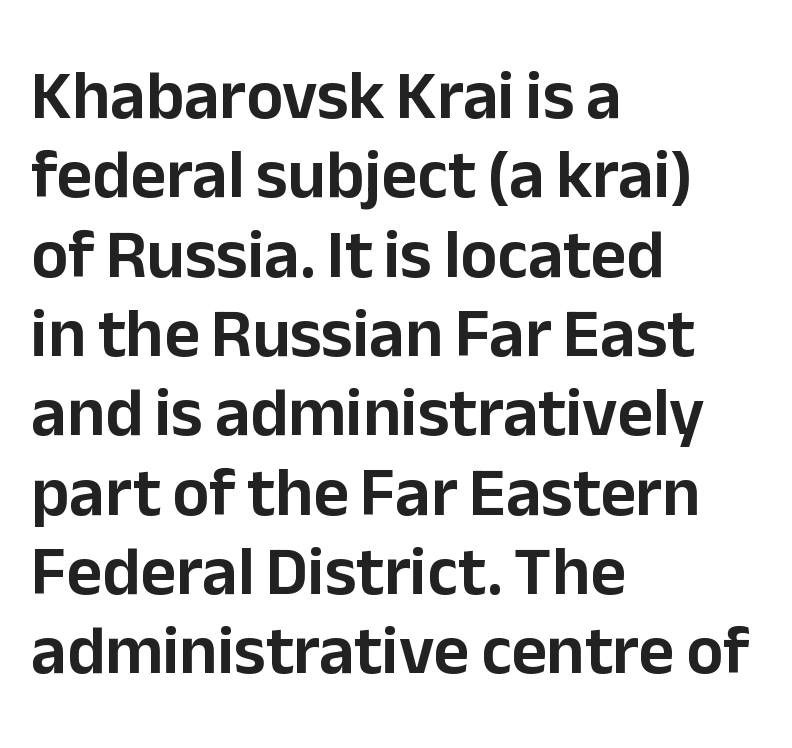
The image shows 69 px sans-serif type, upright; set left-aligned, tight line spacing (1.15x), normal letter spacing, not underlined; low stroke contrast and a medium x-height.
